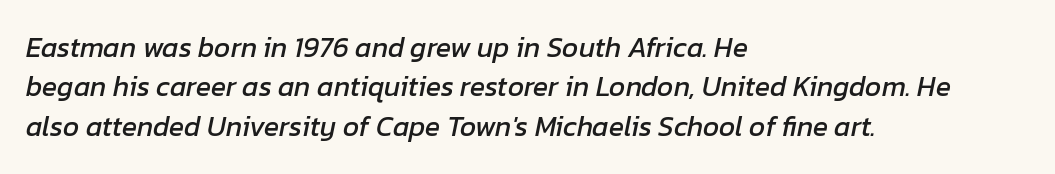
Q: Is the text italic (slanted)? A: Yes, it leans right by about 12 degrees.
Q: Is the text underlined? A: No.
Q: How is the paragraph aligned? A: Left-aligned.
Q: Is the spacing between letters normal or unusually wide? A: Normal.
Q: Is the spacing between lines tight, normal or loose? A: Normal.
Q: Width (condensed, normal, or wide)? A: Normal.
Q: Stroke contrast? A: Low.
Q: x-height? A: Medium.
Q: Monospaced? A: No.
